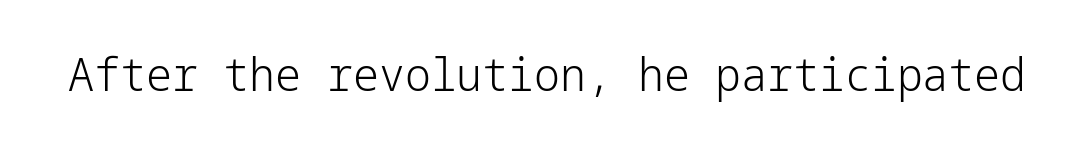
{"serif": "no", "italic": "no", "bold": "no", "weight": "light", "width": "normal", "stroke_contrast": "low", "x_height": "medium", "underline": "no", "letter_spacing": "normal", "letter_spacing_em": 0.0, "glyph_px": 46}
